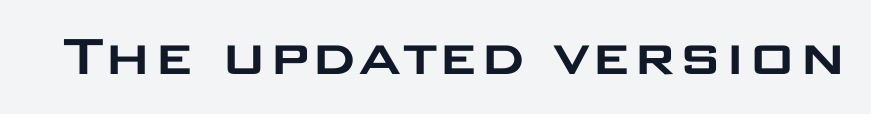
{"serif": "no", "italic": "no", "width": "wide", "stroke_contrast": "low", "x_height": "large", "monospaced": "no", "underline": "no", "letter_spacing": "normal", "letter_spacing_em": 0.0, "glyph_px": 65}
